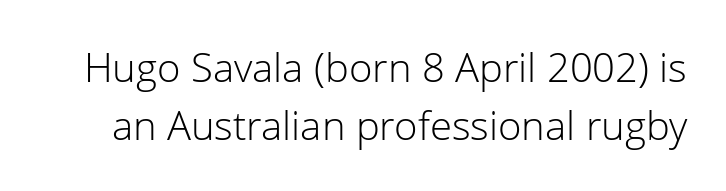
The image shows 40 px light sans-serif type, upright; set normal line spacing (1.44x), normal letter spacing, not underlined; low stroke contrast and a medium x-height.
